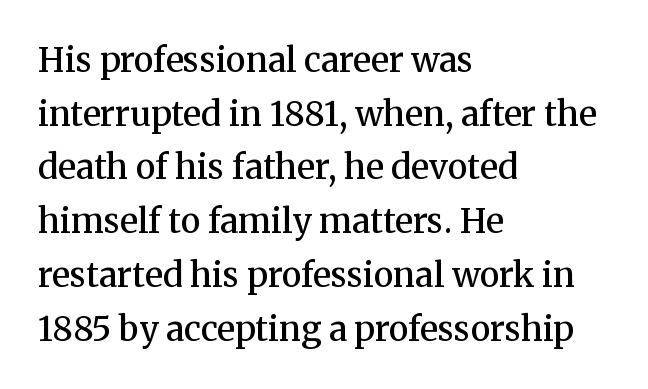
The image shows 34 px semibold serif type, upright; set left-aligned, normal line spacing (1.58x), normal letter spacing, not underlined; medium stroke contrast and a medium x-height.
